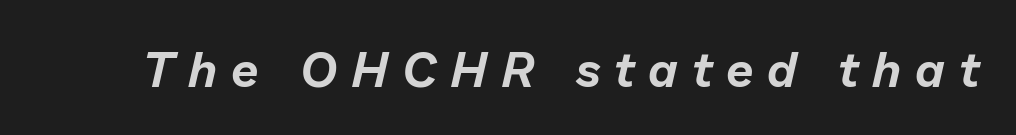
Q: Is the text italic (slanted)? A: Yes, it leans right by about 13 degrees.
Q: Is the text underlined? A: No.
Q: Is the spacing between letters normal or unusually wide? A: Unusually wide.
Q: Width (condensed, normal, or wide)? A: Normal.
Q: Stroke contrast? A: Low.
Q: x-height? A: Medium.
Q: Monospaced? A: No.
